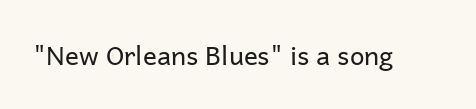
The image shows 26 px text type, upright; set normal letter spacing, not underlined.
